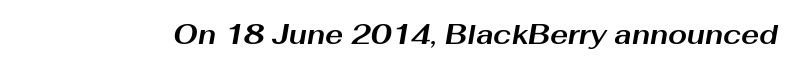
Q: Is the text bold? A: Yes.
Q: Is the text italic (slanted)? A: Yes, it leans right by about 10 degrees.
Q: Is the text underlined? A: No.
Q: Is the spacing between letters normal or unusually wide? A: Normal.
